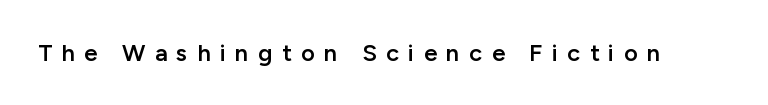
The image shows 24 px text type, upright; set unusually wide letter spacing (+0.39 em), not underlined.
